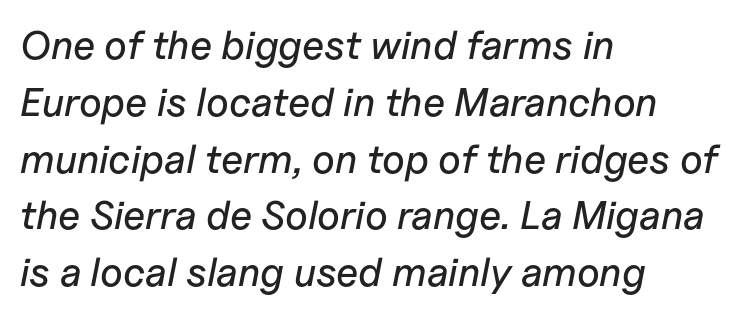
The image shows 40 px text type, italic (leaning right); set left-aligned, normal line spacing (1.42x), normal letter spacing, not underlined; low stroke contrast and a medium x-height.
